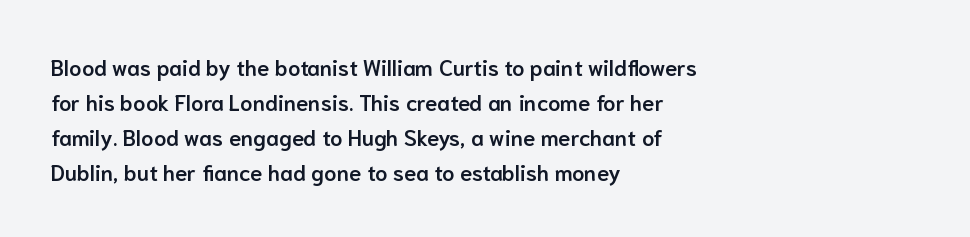
Rows of type keep a routine distance in the vertical direction. Tracking here is standard; glyphs follow each other at the usual distance. Ascenders rise straight up at ninety degrees. A fair bit of extra ink — the face is semibold, not bold.
